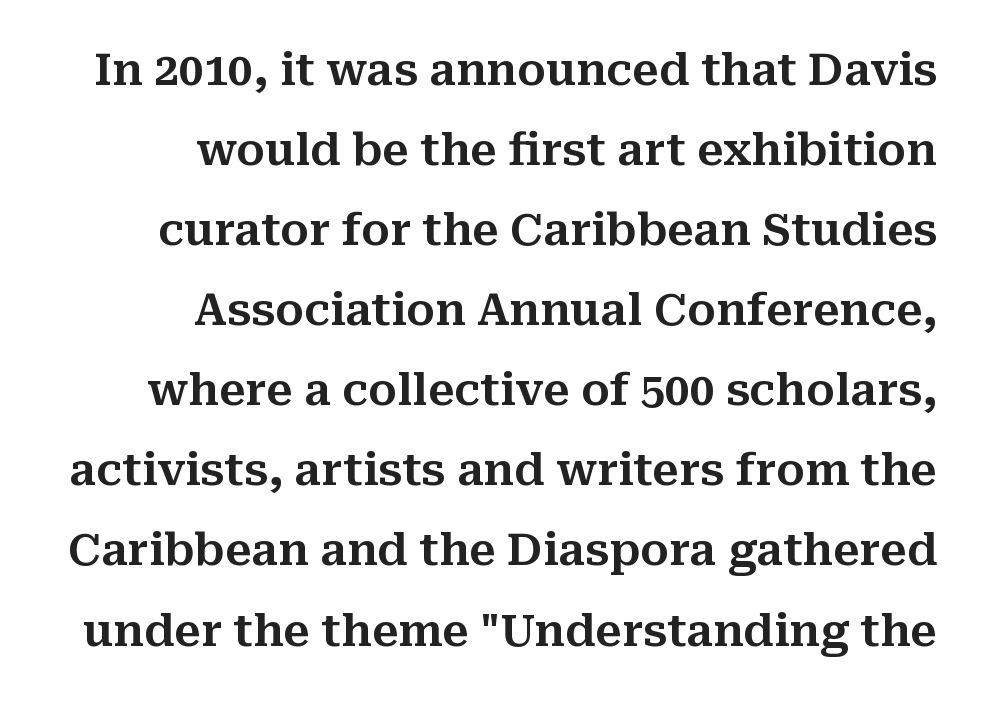
Line ends are locked; line starts wander. Does extra space separate the letters? No, they use regular spacing. Decoration check: the copy has no underline. Type style note: has serifs. The lettering stays uniformly vertical, giving the passage a roman look.
